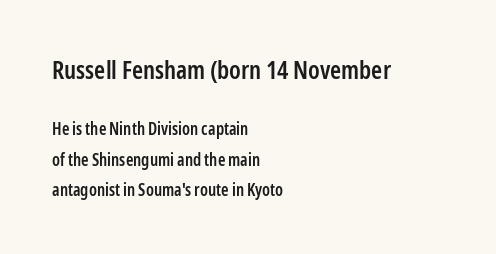
The image shows 25 px text type, upright; set left-aligned, line spacing 1.78x, normal letter spacing, not underlined; the first (top) block is 1.47x larger.
